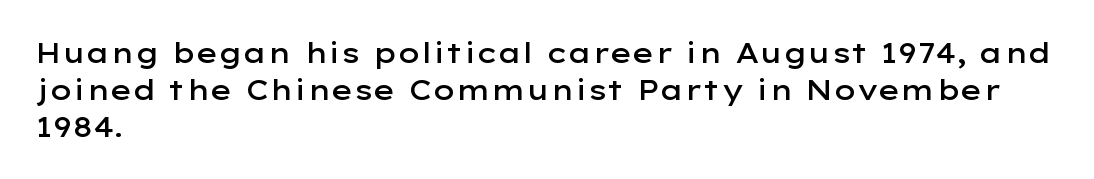
{"serif": "no", "italic": "no", "bold": "semi", "weight": "semibold", "width": "wide", "stroke_contrast": "low", "x_height": "medium", "monospaced": "no", "underline": "no", "align": "left", "line_spacing": "normal", "line_spacing_ratio": 1.32, "letter_spacing": "normal", "letter_spacing_em": 0.0, "glyph_px": 28}
